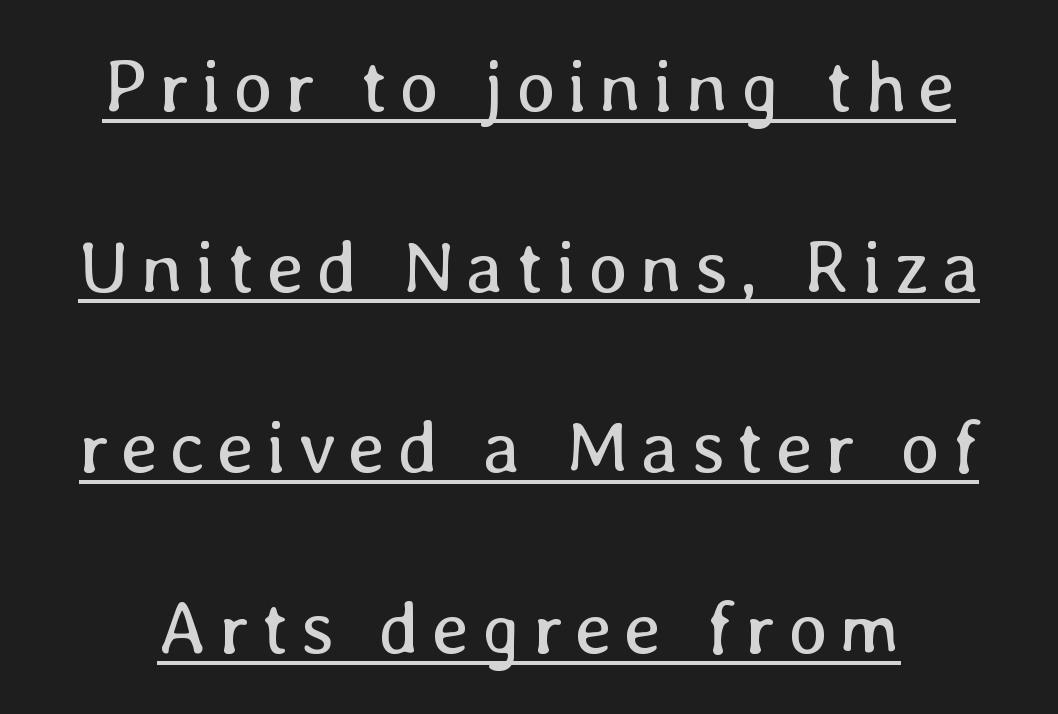
{"italic": "no", "bold": "no", "weight": "regular", "width": "normal", "stroke_contrast": "low", "x_height": "medium", "monospaced": "no", "underline": "yes", "line_spacing": "loose", "line_spacing_ratio": 2.41, "glyph_px": 75}
